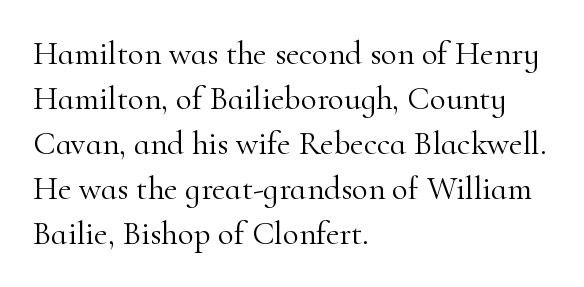
Q: Is the text bold? A: No.
Q: Is the text italic (slanted)? A: No, it is upright.
Q: Is the typeface a serif or a sans-serif typeface? A: Serif.
Q: Is the text underlined? A: No.
Q: How is the paragraph aligned? A: Left-aligned.
Q: Is the spacing between letters normal or unusually wide? A: Normal.
Q: Is the spacing between lines tight, normal or loose? A: Normal.
Q: Width (condensed, normal, or wide)? A: Normal.
Q: Stroke contrast? A: High.
Q: x-height? A: Small.
Q: Monospaced? A: No.
